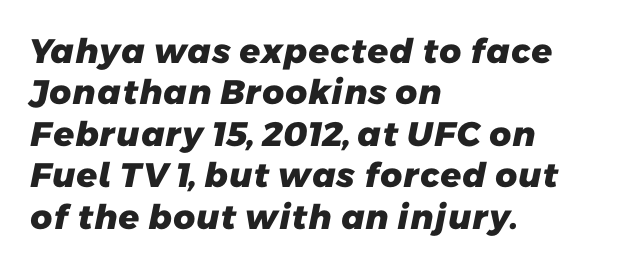
The image shows 34 px heavy sans-serif type; set left-aligned, line spacing 1.22x, normal letter spacing, not underlined; low stroke contrast and a medium x-height.
